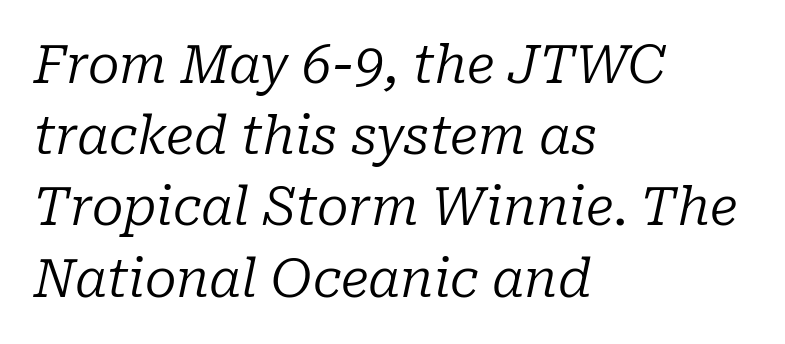
The rendering keeps characters at their native spacing. A bare baseline throughout the passage. In CSS terms this would be text-align: left. Is this a fixed-width face? No — the glyphs have proportional, varying widths.
